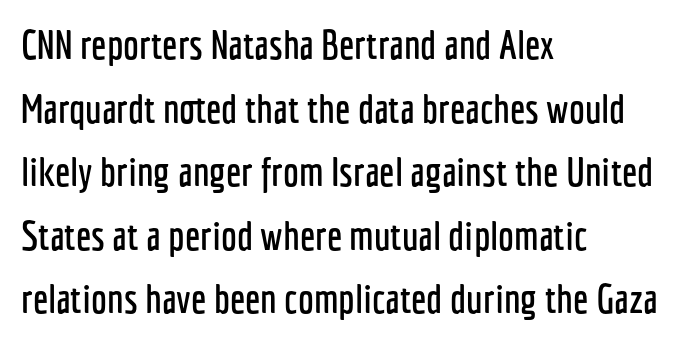
{"serif": "no", "italic": "no", "width": "condensed", "stroke_contrast": "low", "x_height": "medium", "monospaced": "no", "underline": "no", "align": "left", "line_spacing": "normal", "line_spacing_ratio": 1.59, "letter_spacing": "normal", "letter_spacing_em": 0.0, "glyph_px": 40}
